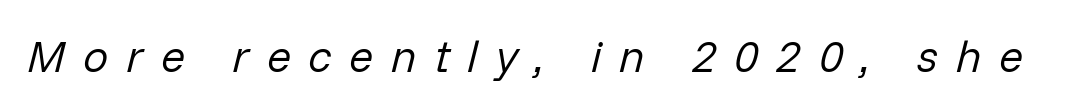
Compared with typical body copy, the letter spacing here is much looser. The strip under each line holds only bare page. The whole block is typeset with a tilt. The passage shown is typed in a proportional face where columns would drift. This is not heavy type; no bold has been used.
